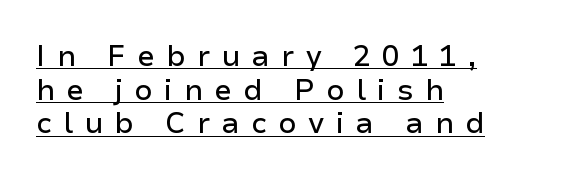
A sans-serif font was chosen for this passage. Typeset ragged right — the left edge is the straight one. The rendering uses the underline text-decoration. In terms of letterspacing, this is a distinctly airy, spread setting. Looks like regular typesetting: each glyph gets only the width it needs.
